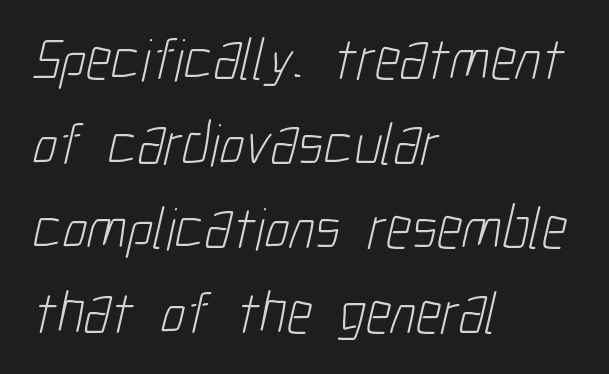
This sample uses plain, unmodified letter spacing. The face used here is proportionally spaced, like ordinary book or web type. Typographically, this falls in the sans-serif category. If you measured baseline to baseline, you'd find a middling distance. One-word summary of the alignment: left.
